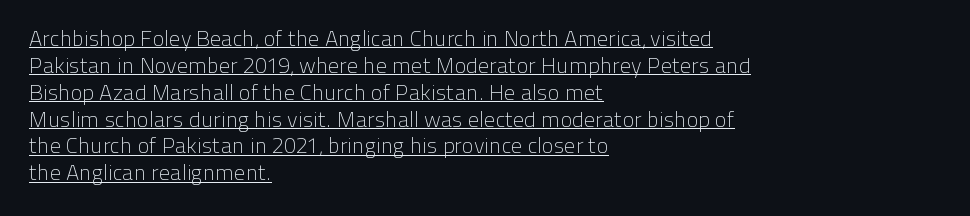
A student would call this left alignment; a typographer would say flush left, rag right. Vertical stems look standard width or narrower in stroke. Glyph-to-glyph distance matches everyday printed text. Posture: upright roman. Students, observe the line beneath the letters — that is underlining.
